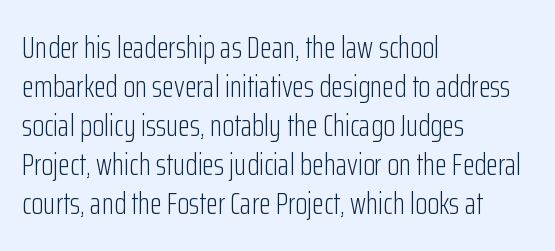
Honestly, the row spacing looks completely unremarkable. Characters follow at the spacing the type designer built in. Letterform terminals end flat and unadorned throughout the passage. The letters stand straight up with perfectly vertical stems.
